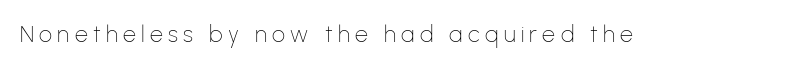
The foot of each line stays bare and open. Spacing between characters has been opened up far beyond the box default. Ink coverage per letter is moderate at most. You can tell it's not italic because the verticals are truly vertical.
